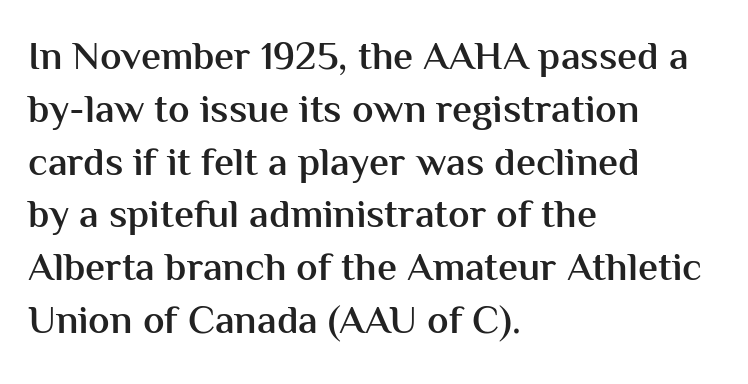
The typeface chosen for these lines omits serifs. The leading is moderate, giving the passage an even texture. Layout note: lines flush left. Default kerning and tracking; the words read as compact shapes.
